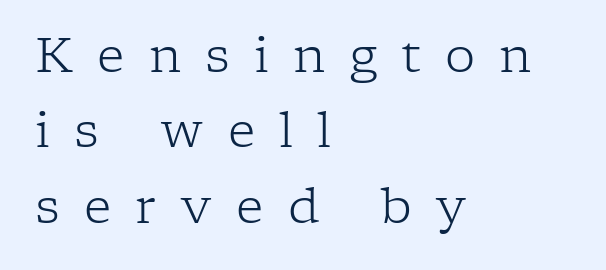
Think standard paragraph weight, or any step lighter than that. Leading: standard. Is there any slant? The stems are plumb. Here the designer chose a conventional face with non-uniform glyph widths.
